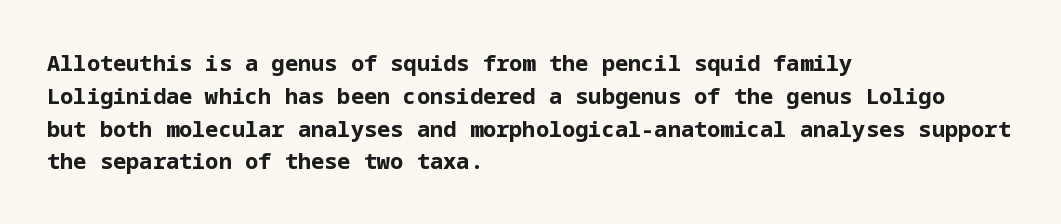
{"italic": "no", "bold": "yes", "underline": "no", "align": "left", "line_spacing": "normal", "line_spacing_ratio": 1.49, "letter_spacing": "normal", "letter_spacing_em": 0.0, "glyph_px": 22}
